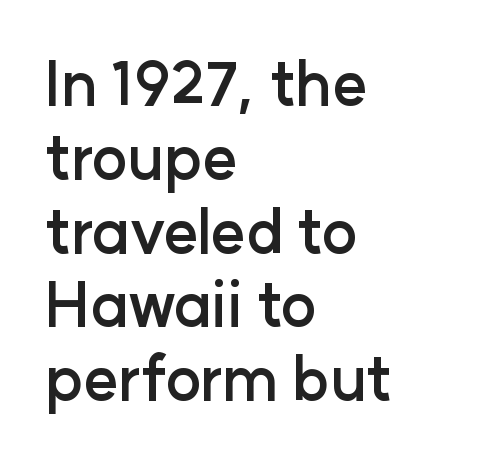
The zone under the glyphs is completely vacant. Honestly, the letter spacing is just normal — you wouldn't notice it. The typesetter chose a ragged-right arrangement here. Do the characters align in a grid? No, the font is proportional. Ordinary non-slanted type is in use.
